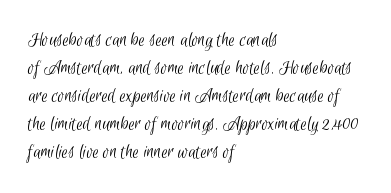
{"bold": "no", "underline": "no", "align": "left", "line_spacing": "normal", "line_spacing_ratio": 1.4, "letter_spacing": "normal", "letter_spacing_em": 0.0, "glyph_px": 20}
